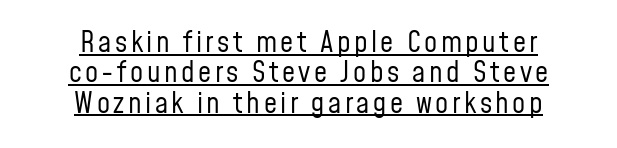
Heft: none added — not bold. Has an underline been added? It has. Compared with a flush-left layout, this one balances lines on the center instead. Each letter's strokes conclude bluntly, with no projecting serifs. The lines are packed closely together with very little leading.
